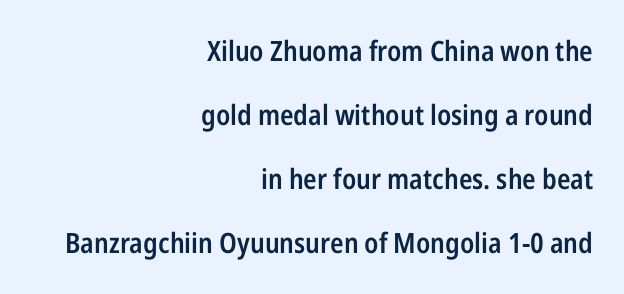
{"serif": "no", "italic": "no", "bold": "semi", "weight": "semibold", "width": "condensed", "stroke_contrast": "low", "x_height": "medium", "monospaced": "no", "underline": "no", "align": "right", "line_spacing": "loose", "line_spacing_ratio": 2.29, "letter_spacing": "normal", "letter_spacing_em": 0.0, "glyph_px": 28}
